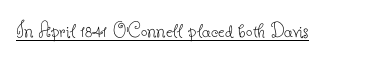
{"italic": "no", "bold": "no", "underline": "yes", "letter_spacing": "normal", "letter_spacing_em": 0.0, "glyph_px": 23}
